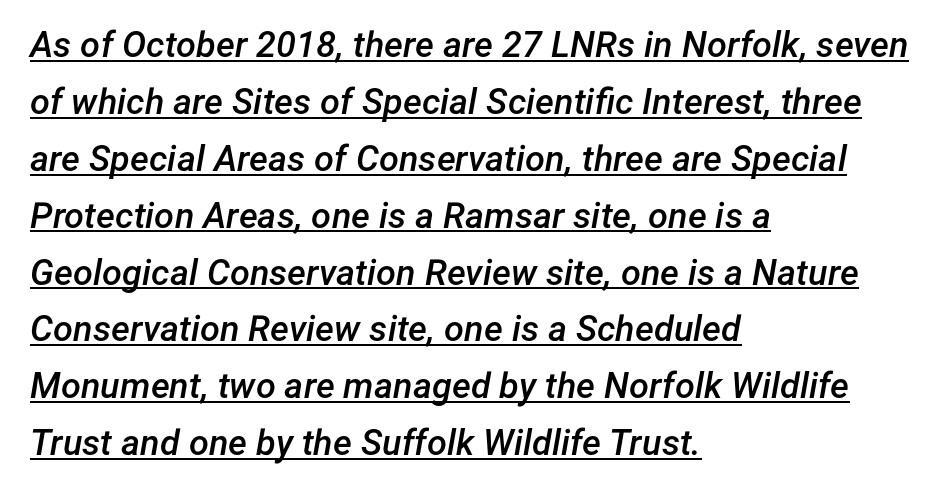
Q: Is the text bold? A: Semi-bold.
Q: Is the text italic (slanted)? A: Yes, it leans right by about 12 degrees.
Q: Is the text underlined? A: Yes.
Q: How is the paragraph aligned? A: Left-aligned.
Q: Is the spacing between letters normal or unusually wide? A: Normal.
Q: Is the spacing between lines tight, normal or loose? A: Normal.
Q: Width (condensed, normal, or wide)? A: Normal.
Q: Stroke contrast? A: Low.
Q: x-height? A: Medium.
Q: Monospaced? A: No.
